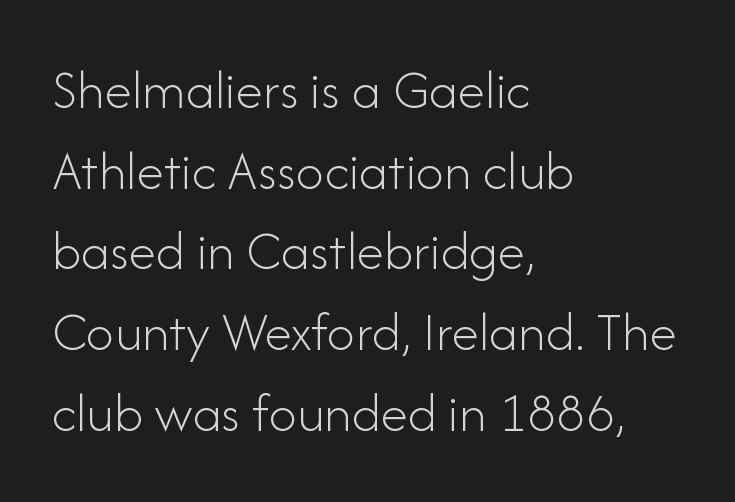
The image shows 56 px light sans-serif type, upright; set left-aligned, normal line spacing (1.44x), normal letter spacing, not underlined; low stroke contrast and a small x-height.
